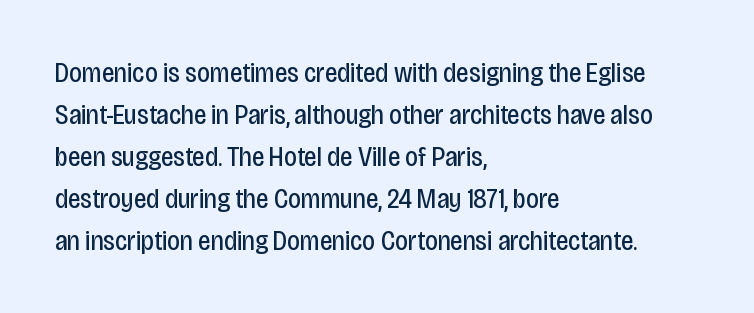
One-word summary of the alignment: left. This block has exactly the height ordinary leading produces. Descenders are the only things crossing below the line. Designer's note — italics off, roman on. Spacing verdict: proportional, widths tailored to each character.
